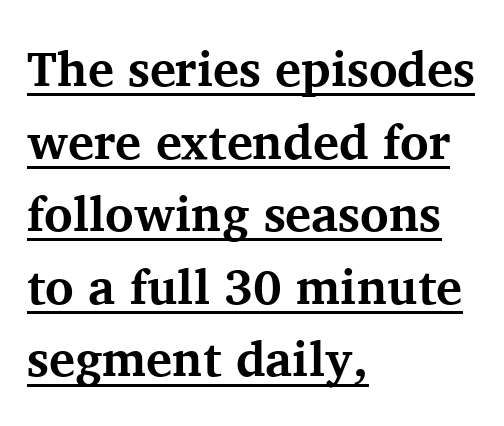
Spacing between characters is what you'd get straight out of the box. The space between consecutive lines is moderate. The characters display serif detailing at their extremities. The rendering uses natural spacing where letterforms have individual widths. This is the regular roman posture of the typeface. Is the block centered? No — it sits flush against the left margin.
